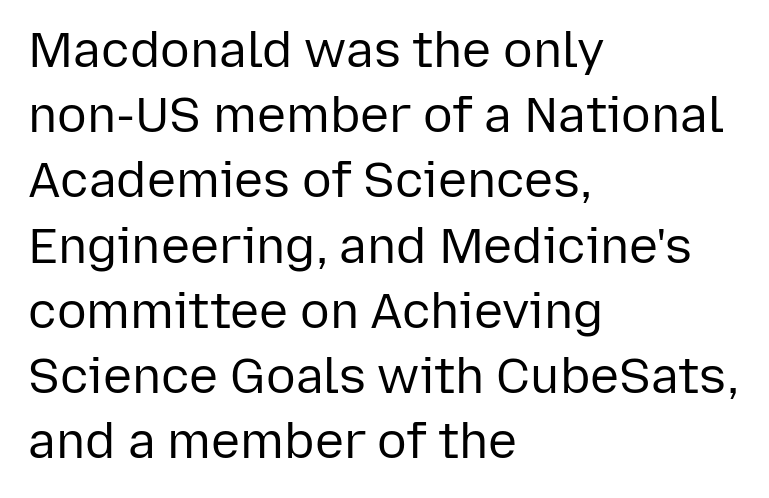
{"serif": "no", "italic": "no", "bold": "no", "weight": "regular", "width": "normal", "stroke_contrast": "low", "x_height": "medium", "monospaced": "no", "underline": "no", "align": "left", "line_spacing": "normal", "line_spacing_ratio": 1.33, "letter_spacing": "normal", "letter_spacing_em": 0.0, "glyph_px": 49}
